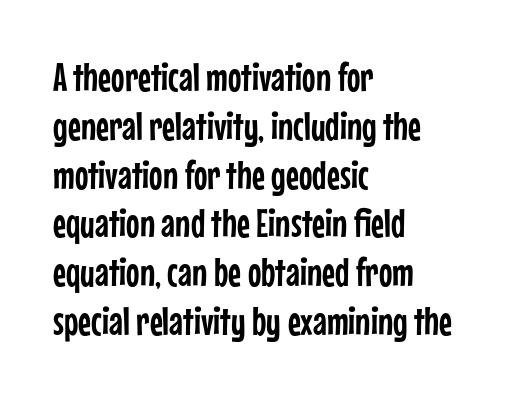
Q: Is the text italic (slanted)? A: No, it is upright.
Q: Is the typeface a serif or a sans-serif typeface? A: Sans-serif.
Q: Is the text underlined? A: No.
Q: How is the paragraph aligned? A: Left-aligned.
Q: Is the spacing between letters normal or unusually wide? A: Normal.
Q: Width (condensed, normal, or wide)? A: Condensed.
Q: Stroke contrast? A: Low.
Q: x-height? A: Medium.
Q: Monospaced? A: No.
